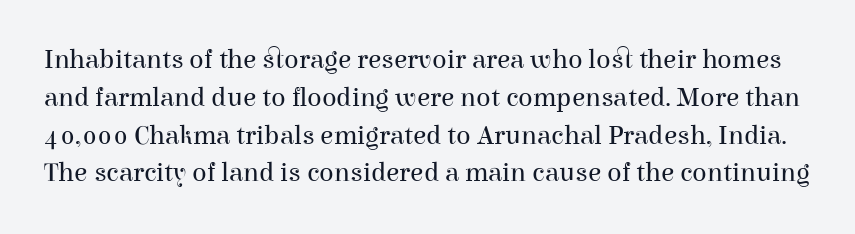
Q: Is the text bold? A: No.
Q: Is the text italic (slanted)? A: No, it is upright.
Q: Is the text underlined? A: No.
Q: Is the spacing between letters normal or unusually wide? A: Normal.
Q: Is the spacing between lines tight, normal or loose? A: Normal.
